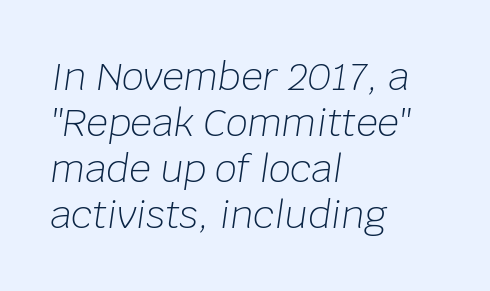
The passage shown has conventional tracking throughout. The face used here is proportionally spaced, like ordinary book or web type. Summary of weight: not heavy and not bold. Just letters on the line, the space beneath them empty.
